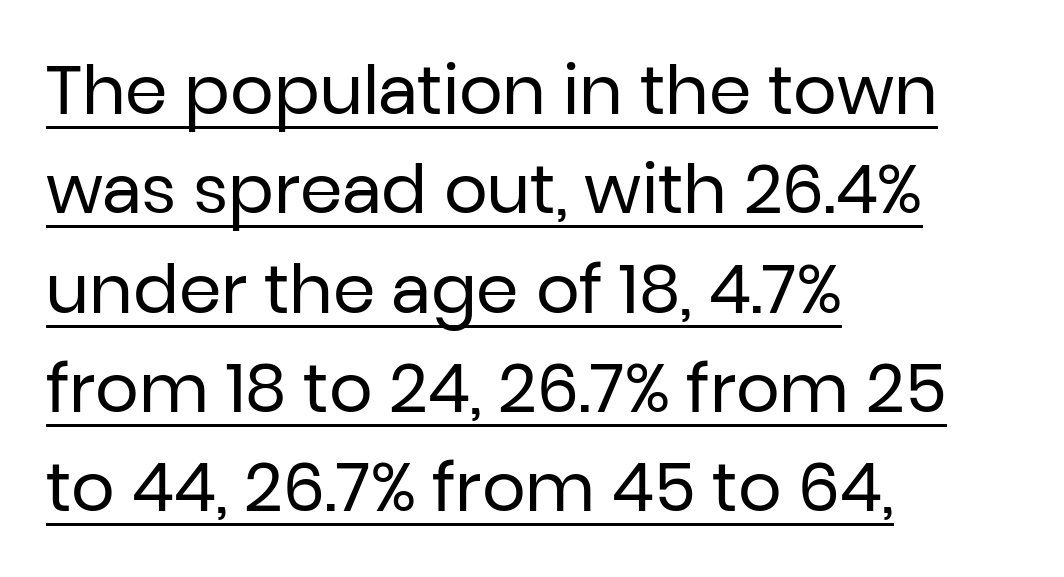
Q: Is the text bold? A: No.
Q: Is the text italic (slanted)? A: No, it is upright.
Q: Is the typeface a serif or a sans-serif typeface? A: Sans-serif.
Q: Is the text underlined? A: Yes.
Q: How is the paragraph aligned? A: Left-aligned.
Q: Is the spacing between letters normal or unusually wide? A: Normal.
Q: Is the spacing between lines tight, normal or loose? A: Normal.
Q: Width (condensed, normal, or wide)? A: Normal.
Q: Stroke contrast? A: Low.
Q: x-height? A: Medium.
Q: Monospaced? A: No.
